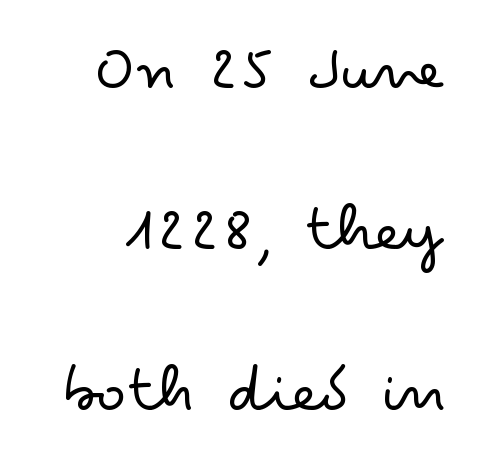
Q: Is the text bold? A: No.
Q: Is the text italic (slanted)? A: No, it is upright.
Q: Is the typeface a serif or a sans-serif typeface? A: Sans-serif.
Q: Is the text underlined? A: No.
Q: Is the spacing between letters normal or unusually wide? A: Normal.
Q: Is the spacing between lines tight, normal or loose? A: Loose.
Q: Width (condensed, normal, or wide)? A: Wide.
Q: Stroke contrast? A: Low.
Q: x-height? A: Small.
Q: Monospaced? A: No.
